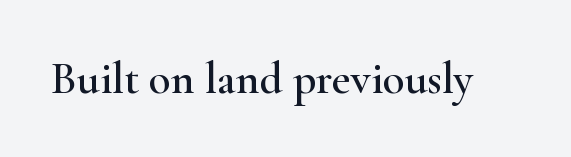
{"serif": "yes", "italic": "no", "width": "wide", "stroke_contrast": "high", "x_height": "small", "monospaced": "no", "underline": "no", "letter_spacing": "normal", "letter_spacing_em": 0.0, "glyph_px": 45}
